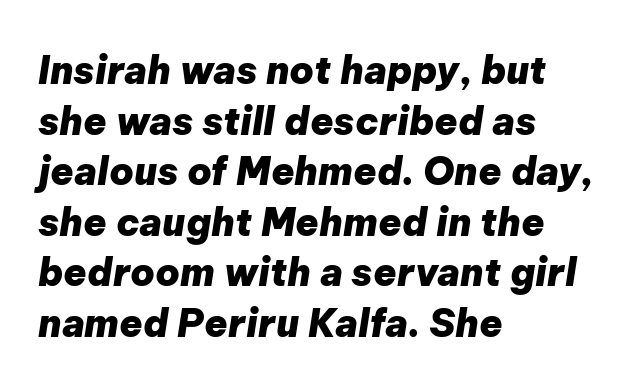
The image shows 38 px heavy type, italic (leaning right); set left-aligned, normal line spacing (1.33x), normal letter spacing, not underlined; low stroke contrast and a medium x-height.
